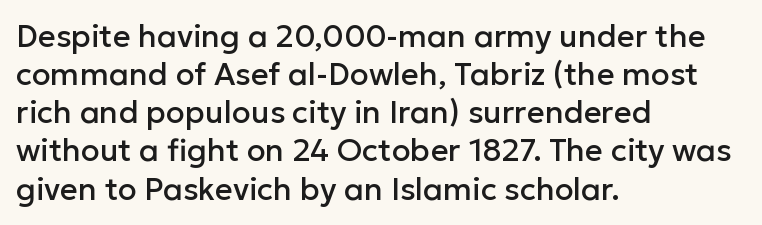
{"serif": "no", "italic": "no", "width": "normal", "stroke_contrast": "low", "x_height": "medium", "monospaced": "no", "underline": "no", "align": "left", "line_spacing_ratio": 1.23, "letter_spacing": "normal", "letter_spacing_em": 0.0, "glyph_px": 31}
